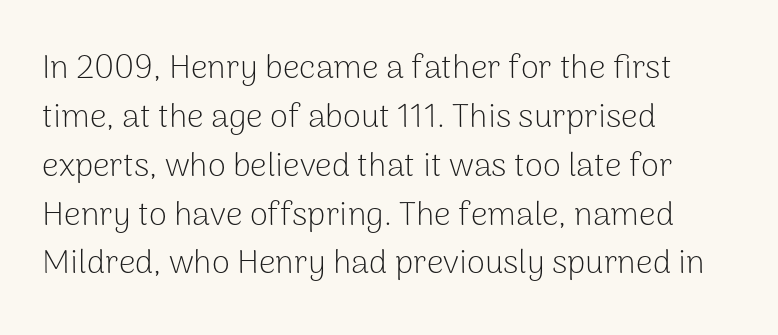
This sample is left-justified, so line endings fall wherever the words run out. Each stroke keeps to a modest, everyday thickness or less. Any mark beneath the type? The region is blank. You could not count columns in this text — the font is proportionally spaced.
